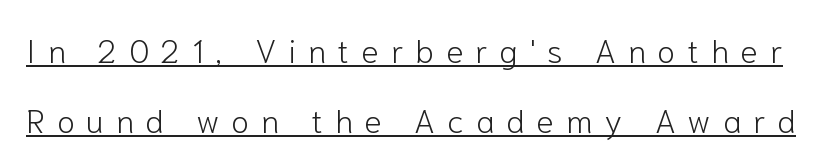
Q: Is the text bold? A: No.
Q: Is the text italic (slanted)? A: No, it is upright.
Q: Is the typeface a serif or a sans-serif typeface? A: Sans-serif.
Q: Is the text underlined? A: Yes.
Q: Is the spacing between letters normal or unusually wide? A: Unusually wide.
Q: Is the spacing between lines tight, normal or loose? A: Loose.
Q: Width (condensed, normal, or wide)? A: Normal.
Q: Stroke contrast? A: Low.
Q: x-height? A: Medium.
Q: Monospaced? A: No.
